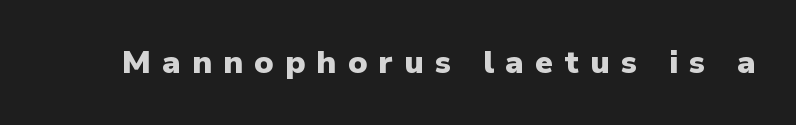
Q: Is the text bold? A: Yes.
Q: Is the text italic (slanted)? A: No, it is upright.
Q: Is the typeface a serif or a sans-serif typeface? A: Sans-serif.
Q: Is the text underlined? A: No.
Q: Is the spacing between letters normal or unusually wide? A: Unusually wide.
Q: Width (condensed, normal, or wide)? A: Normal.
Q: Stroke contrast? A: Low.
Q: x-height? A: Medium.
Q: Monospaced? A: No.
